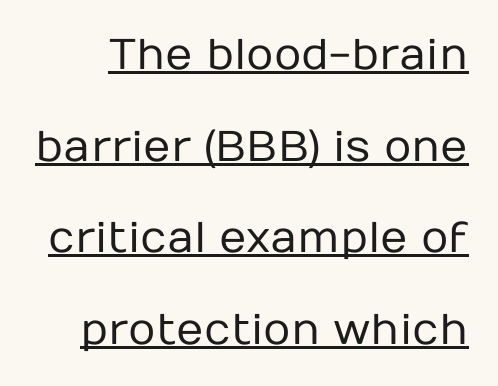
Q: Is the text bold? A: No.
Q: Is the text italic (slanted)? A: No, it is upright.
Q: Is the typeface a serif or a sans-serif typeface? A: Sans-serif.
Q: Is the text underlined? A: Yes.
Q: Is the spacing between letters normal or unusually wide? A: Normal.
Q: Is the spacing between lines tight, normal or loose? A: Loose.
Q: Width (condensed, normal, or wide)? A: Normal.
Q: Stroke contrast? A: Low.
Q: x-height? A: Medium.
Q: Monospaced? A: No.
